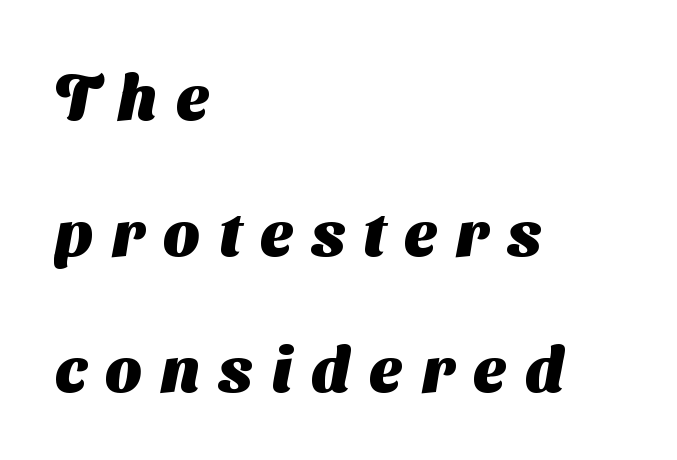
The image shows 63 px heavy sans-serif type; set left-aligned, loose line spacing (2.16x), unusually wide letter spacing (+0.31 em), not underlined; medium stroke contrast and a medium x-height.
